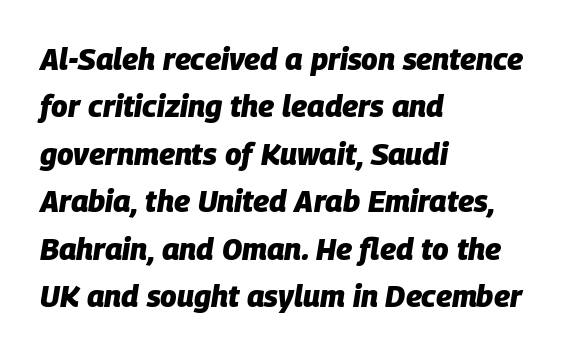
Q: Is the text bold? A: Yes.
Q: Is the text italic (slanted)? A: Yes, it leans right by about 9 degrees.
Q: Is the text underlined? A: No.
Q: How is the paragraph aligned? A: Left-aligned.
Q: Is the spacing between letters normal or unusually wide? A: Normal.
Q: Is the spacing between lines tight, normal or loose? A: Normal.
Q: Width (condensed, normal, or wide)? A: Normal.
Q: Stroke contrast? A: Low.
Q: x-height? A: Large.
Q: Monospaced? A: No.
